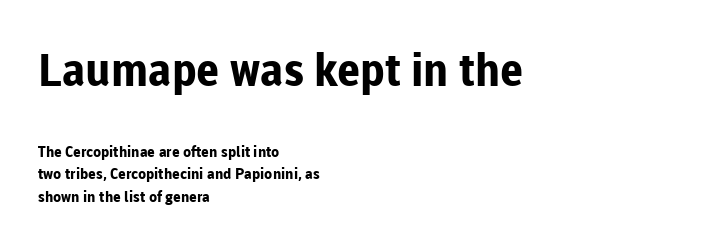
The more generous point size was reserved for the upper chunk. The sample has been set heavy, in full bold. These lines are rendered in a variable-pitch font. Nothing unusual about the tracking: characters are spaced as the font intends.
